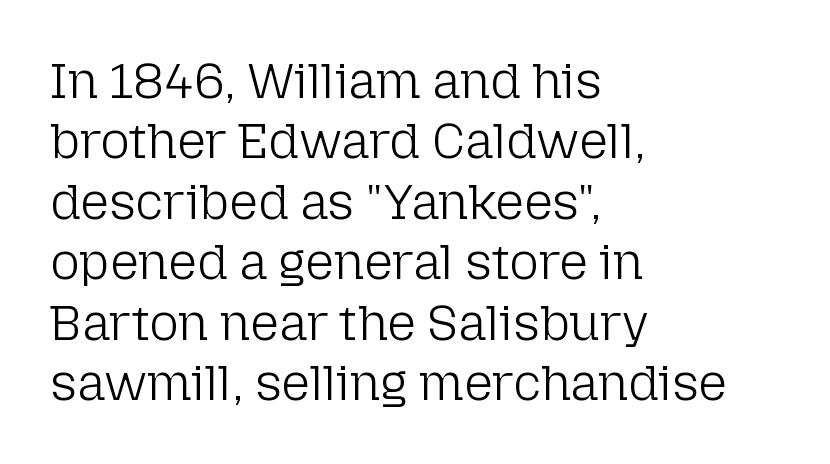
{"serif": "no", "italic": "no", "bold": "no", "weight": "light", "width": "normal", "stroke_contrast": "low", "x_height": "medium", "monospaced": "no", "underline": "no", "align": "left", "line_spacing_ratio": 1.21, "letter_spacing": "normal", "letter_spacing_em": 0.0, "glyph_px": 50}
